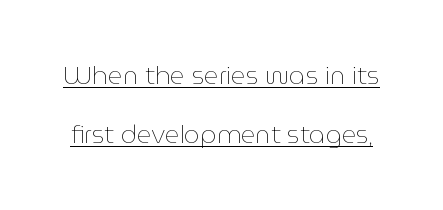
The image shows 25 px text type, upright; set loose line spacing (2.36x), normal letter spacing, underlined.
